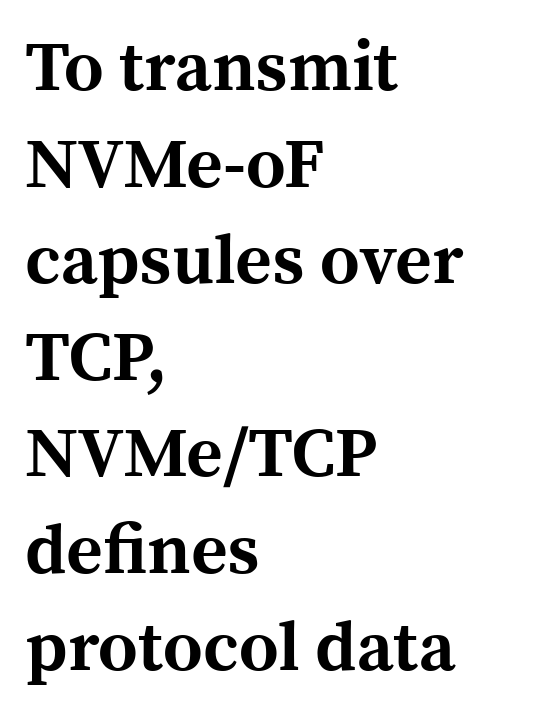
The characters display serif detailing at their extremities. Plenty of ink on the page — the face is bold. The words here are not underlined. Vertical strokes here are truly vertical. The letters sit at their default tracking, neither squeezed nor spread.
